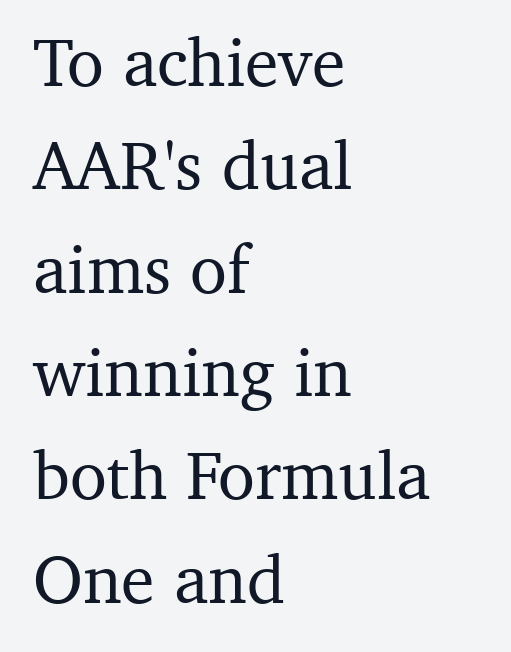
The face used here is proportionally spaced, like ordinary book or web type. Style check: upright. These lines are set flush left with a ragged right edge. How are the letters spaced? Ordinarily, with no added tracking. The block of text has a typical density, with ordinary space between rows.
